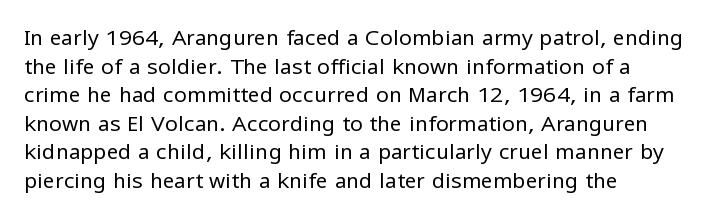
{"italic": "no", "bold": "no", "underline": "no", "align": "left", "line_spacing": "normal", "line_spacing_ratio": 1.36, "letter_spacing": "normal", "letter_spacing_em": 0.0, "glyph_px": 21}
